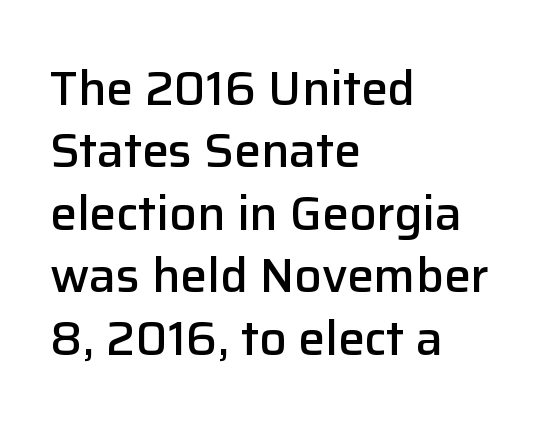
Is the letter spacing exaggerated? No — it looks like the ordinary default. Underlining? Definitely not there. Line starts are locked; line ends wander. Moderately thickened strokes mark this as semibold type.
